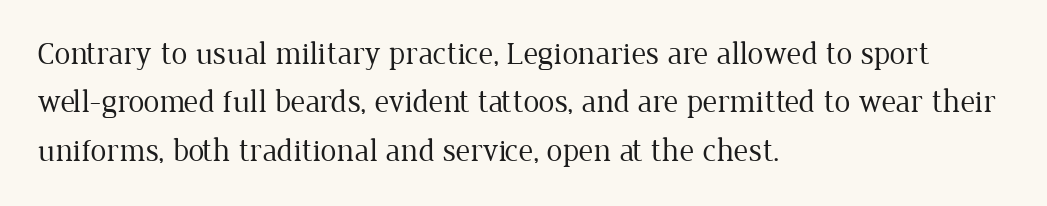
These lines are set flush left with a ragged right edge. How would I describe the line gaps? Plain and ordinary. Compared with a typical body face, this is equally light or lighter still. If you drew a line through each stem, it would be perfectly vertical. Look at the tracking — it's just the regular setting, nothing added. Decoration check: the copy has no underline.
